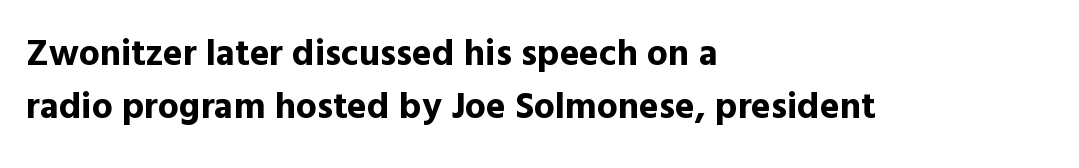
Q: Is the text bold? A: Yes.
Q: Is the text italic (slanted)? A: No, it is upright.
Q: Is the typeface a serif or a sans-serif typeface? A: Sans-serif.
Q: Is the text underlined? A: No.
Q: How is the paragraph aligned? A: Left-aligned.
Q: Is the spacing between letters normal or unusually wide? A: Normal.
Q: Is the spacing between lines tight, normal or loose? A: Normal.
Q: Width (condensed, normal, or wide)? A: Normal.
Q: x-height? A: Medium.
Q: Monospaced? A: No.
